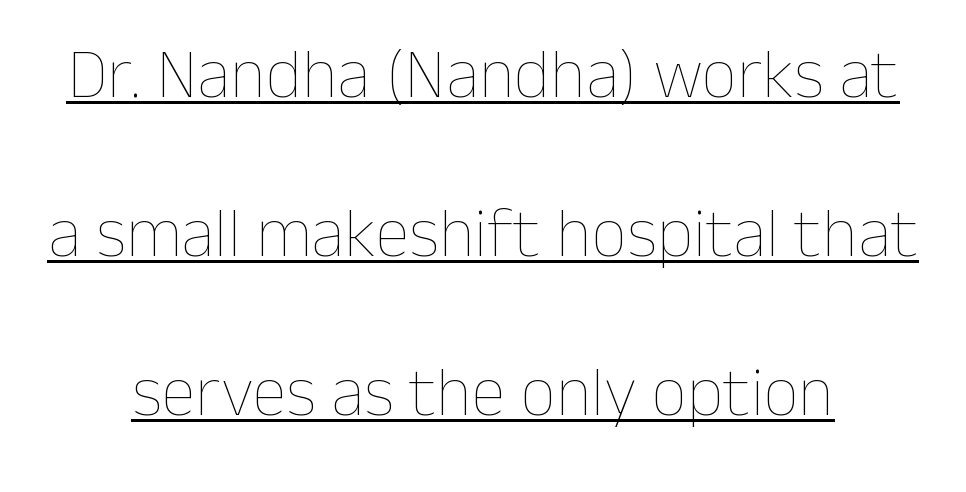
Q: Is the text bold? A: No.
Q: Is the text italic (slanted)? A: No, it is upright.
Q: Is the text underlined? A: Yes.
Q: Is the spacing between letters normal or unusually wide? A: Normal.
Q: Is the spacing between lines tight, normal or loose? A: Loose.
Q: Width (condensed, normal, or wide)? A: Normal.
Q: Stroke contrast? A: Low.
Q: x-height? A: Medium.
Q: Monospaced? A: No.
